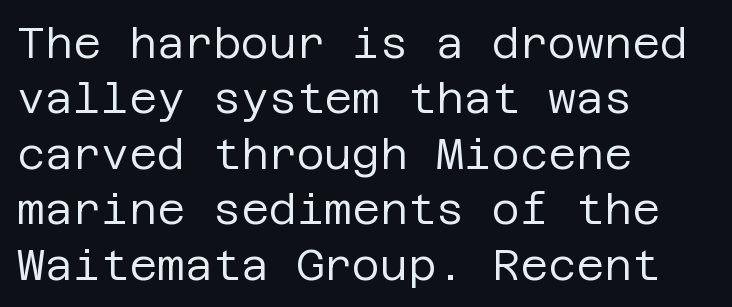
Q: Is the text bold? A: No.
Q: Is the text italic (slanted)? A: No, it is upright.
Q: Is the typeface a serif or a sans-serif typeface? A: Sans-serif.
Q: Is the text underlined? A: No.
Q: How is the paragraph aligned? A: Left-aligned.
Q: Is the spacing between letters normal or unusually wide? A: Normal.
Q: Is the spacing between lines tight, normal or loose? A: Normal.
Q: Width (condensed, normal, or wide)? A: Normal.
Q: Stroke contrast? A: Low.
Q: x-height? A: Large.
